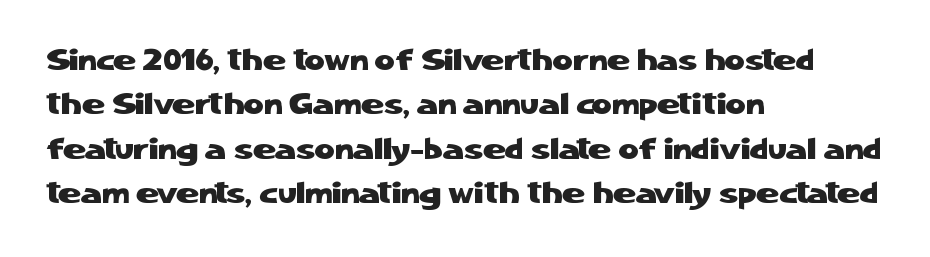
Q: Is the text italic (slanted)? A: No, it is upright.
Q: Is the typeface a serif or a sans-serif typeface? A: Sans-serif.
Q: Is the text underlined? A: No.
Q: How is the paragraph aligned? A: Left-aligned.
Q: Is the spacing between letters normal or unusually wide? A: Normal.
Q: Is the spacing between lines tight, normal or loose? A: Normal.
Q: Width (condensed, normal, or wide)? A: Normal.
Q: Stroke contrast? A: Low.
Q: x-height? A: Medium.
Q: Monospaced? A: No.
